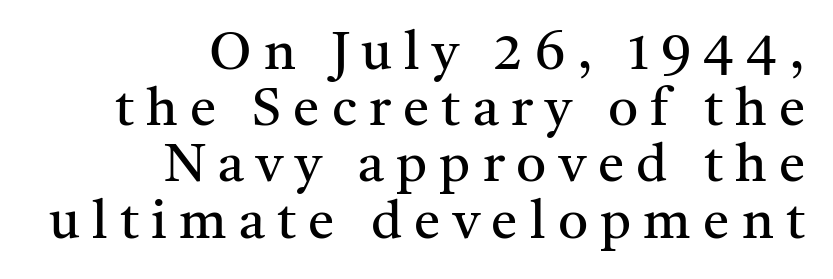
{"serif": "yes", "italic": "no", "bold": "no", "weight": "regular", "width": "normal", "stroke_contrast": "medium", "x_height": "medium", "monospaced": "no", "underline": "no", "align": "right", "line_spacing": "tight", "line_spacing_ratio": 1.06, "letter_spacing": "wide", "letter_spacing_em": 0.23, "glyph_px": 53}
